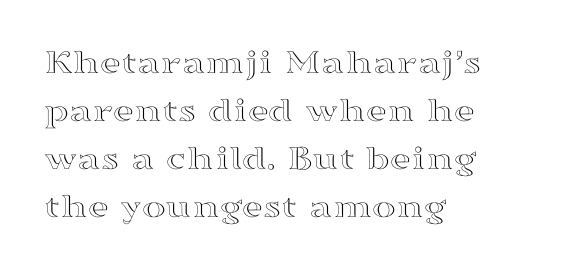
Q: Is the text italic (slanted)? A: No, it is upright.
Q: Is the text underlined? A: No.
Q: How is the paragraph aligned? A: Left-aligned.
Q: Is the spacing between letters normal or unusually wide? A: Normal.
Q: Is the spacing between lines tight, normal or loose? A: Normal.
Q: Width (condensed, normal, or wide)? A: Wide.
Q: x-height? A: Medium.
Q: Monospaced? A: No.
